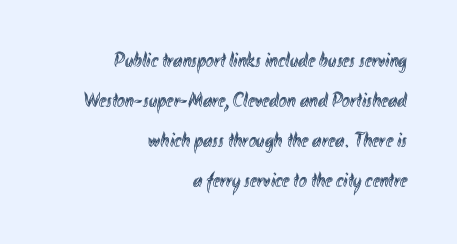
Line ends are locked; line starts wander. Quick note: underline off. The designer dialed line spacing up above the default. The passage shown has conventional tracking throughout.
